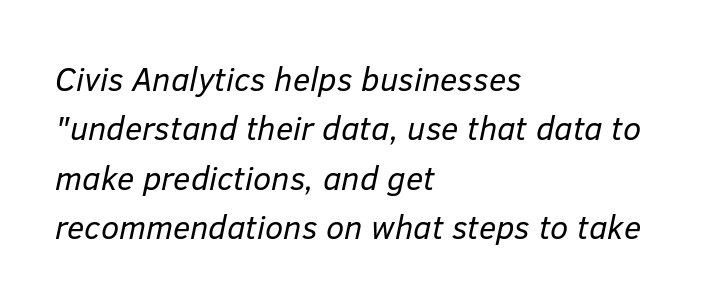
The image shows 33 px regular-weight type, italic (leaning right); set left-aligned, normal line spacing (1.5x), normal letter spacing, not underlined; low stroke contrast and a medium x-height.
